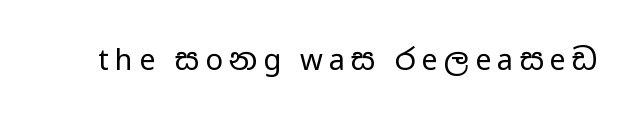
The image shows 29 px regular-weight, wide sans-serif type, upright; set unusually wide letter spacing (+0.21 em), not underlined; low stroke contrast and a medium x-height.
